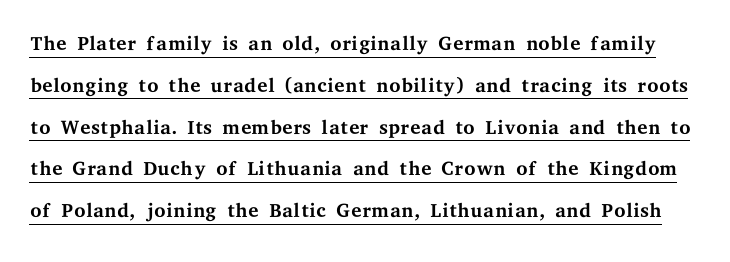
The specimen reads as upright at a glance. The rendering shows small feet on the letterforms — a serif design. Letters have the restrained weight of plain body copy at most. Varying glyph widths throughout — classic text-font behaviour.
